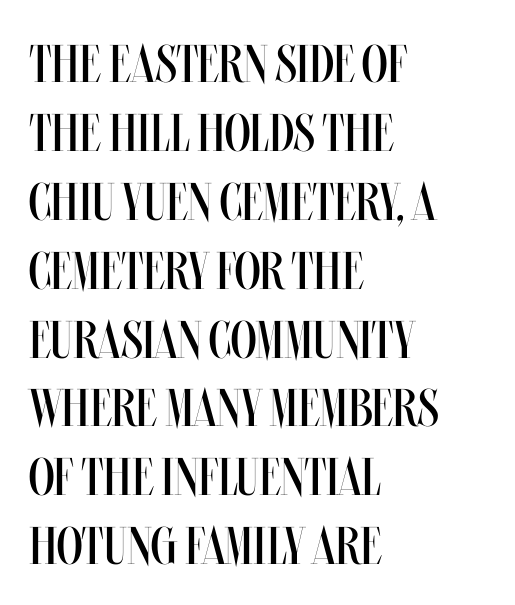
{"italic": "no", "bold": "no", "weight": "regular", "width": "condensed", "stroke_contrast": "medium", "x_height": "large", "monospaced": "no", "underline": "no", "align": "left", "line_spacing": "normal", "line_spacing_ratio": 1.3, "letter_spacing": "normal", "letter_spacing_em": 0.0, "glyph_px": 53}
